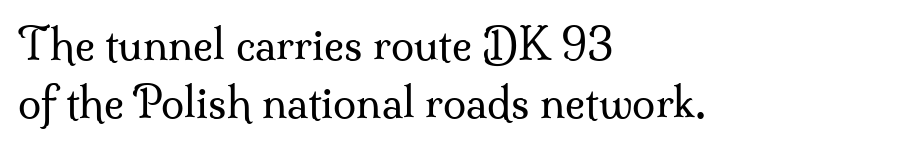
The image shows 42 px regular-weight serif type, upright; set left-aligned, normal line spacing (1.39x), normal letter spacing, not underlined; medium stroke contrast and a small x-height.
